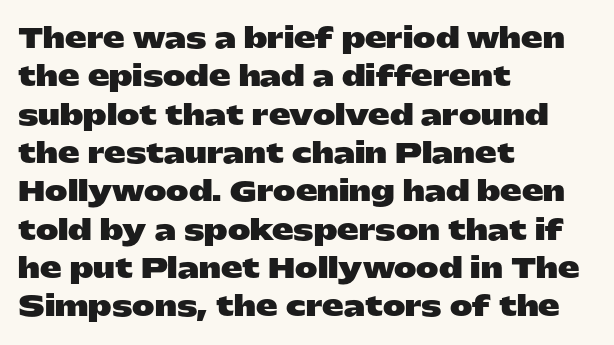
{"italic": "no", "bold": "yes", "underline": "no", "align": "left", "line_spacing": "normal", "line_spacing_ratio": 1.42, "letter_spacing": "normal", "letter_spacing_em": 0.0, "glyph_px": 27}
